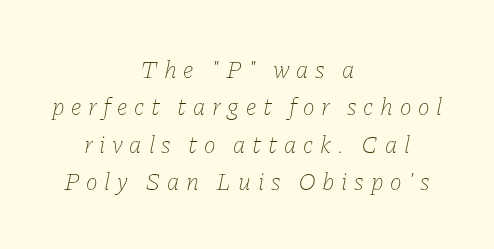
The image shows 25 px text type, italic (leaning right); set centered, normal line spacing (1.5x), unusually wide letter spacing (+0.27 em), not underlined.
